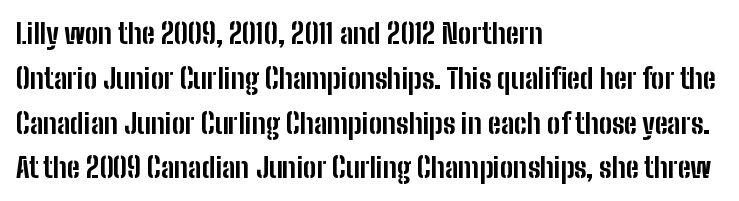
{"serif": "no", "italic": "no", "bold": "yes", "weight": "bold", "width": "condensed", "stroke_contrast": "low", "x_height": "medium", "monospaced": "no", "underline": "no", "align": "left", "line_spacing": "normal", "line_spacing_ratio": 1.6, "letter_spacing": "normal", "letter_spacing_em": 0.0, "glyph_px": 28}
